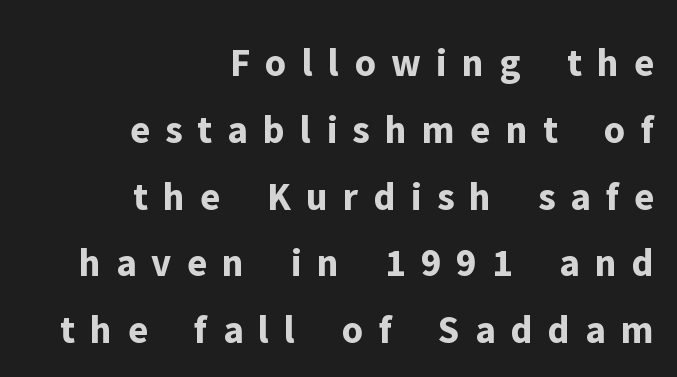
The image shows 40 px bold sans-serif type, upright; set right-aligned, normal line spacing (1.67x), unusually wide letter spacing (+0.38 em), not underlined; low stroke contrast and a medium x-height.
